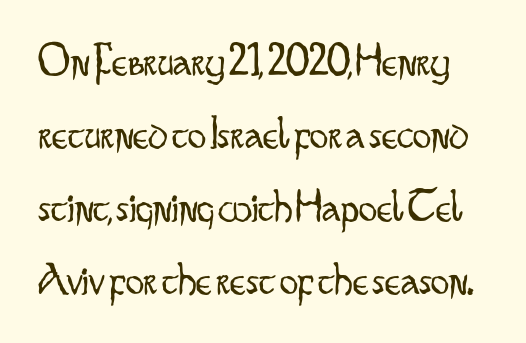
The image shows 46 px light, condensed sans-serif type, upright; set normal line spacing (1.59x), normal letter spacing, not underlined; low stroke contrast and a small x-height.
